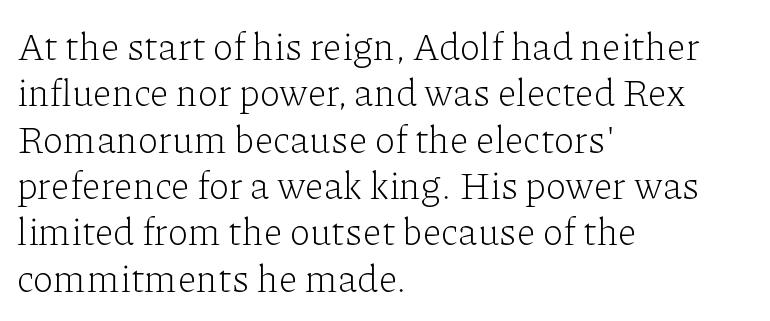
Q: Is the text bold? A: No.
Q: Is the text italic (slanted)? A: No, it is upright.
Q: Is the typeface a serif or a sans-serif typeface? A: Serif.
Q: Is the text underlined? A: No.
Q: How is the paragraph aligned? A: Left-aligned.
Q: Is the spacing between letters normal or unusually wide? A: Normal.
Q: Width (condensed, normal, or wide)? A: Normal.
Q: Stroke contrast? A: Low.
Q: x-height? A: Medium.
Q: Monospaced? A: No.
